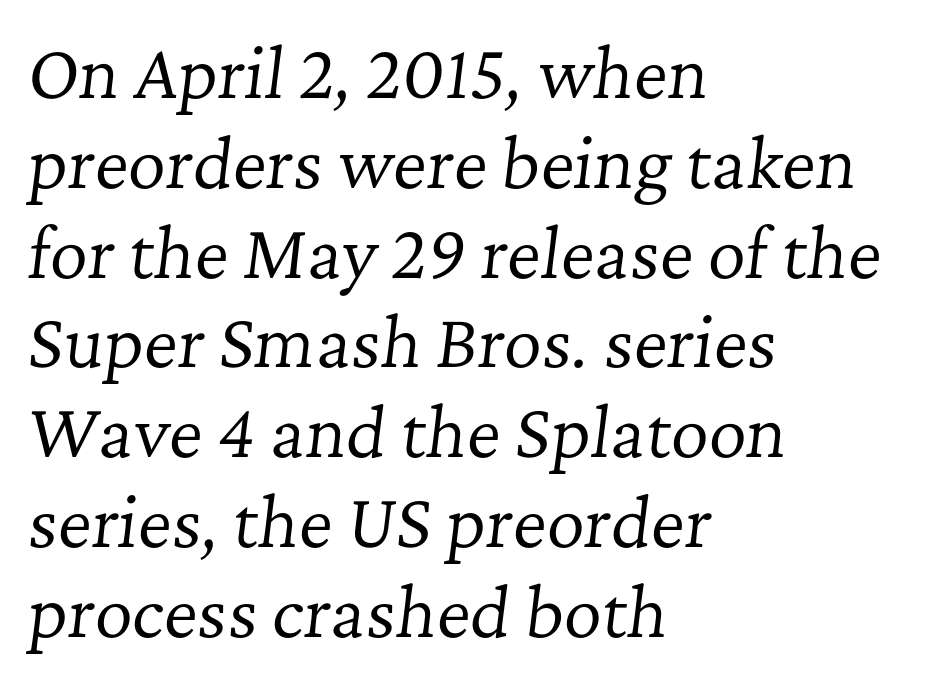
The image shows 66 px regular-weight serif type, italic (leaning right); set left-aligned, normal line spacing (1.36x), normal letter spacing, not underlined; low stroke contrast and a medium x-height.
